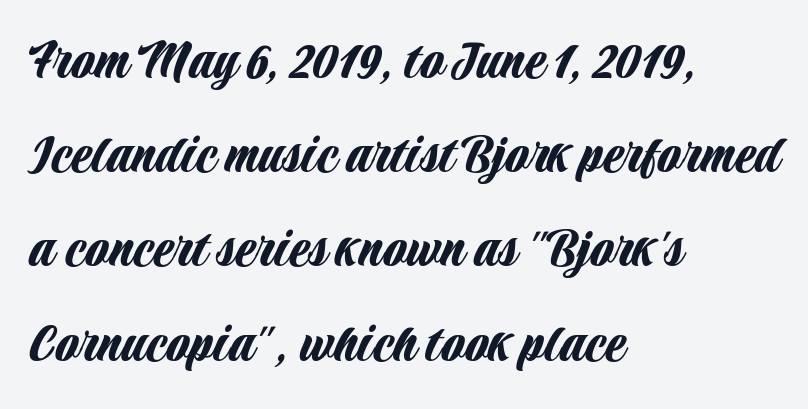
Anything drawn beneath the words? Only blank space. The compositor pushed each line to the left boundary. Is there much room between lines? A standard amount, neither cramped nor airy. Varying glyph widths throughout — classic text-font behaviour. How are the letters spaced? Ordinarily, with no added tracking.
